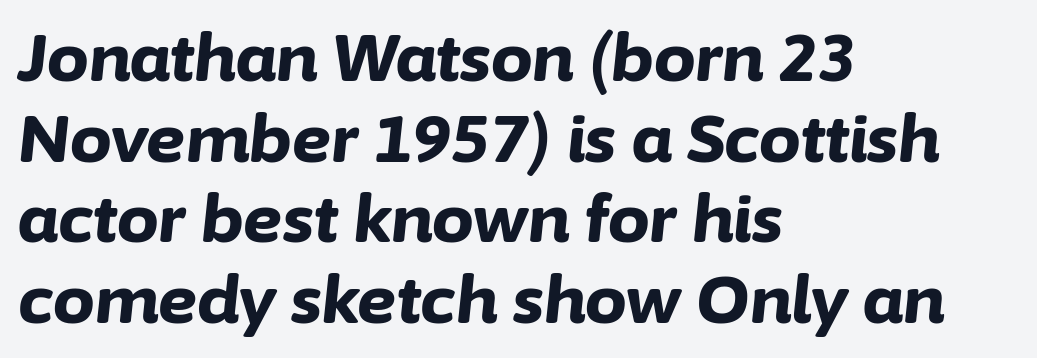
Short and long lines alike share a common starting point at left. This is heavy type, rendered in bold. The string is rendered with underlining switched off. Is the type slanted? Yes — the strokes lean at a clear angle. There is no visible air inserted between adjacent glyphs. The letters advance in unequal steps, a hallmark of proportional type.
